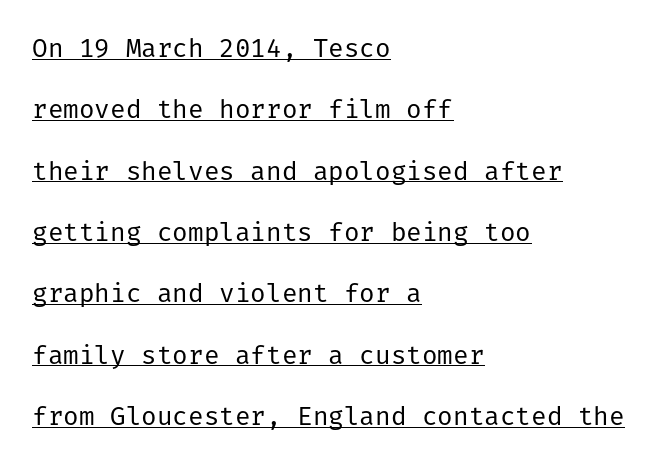
The image shows 26 px text type, upright; set left-aligned, loose line spacing (2.36x), normal letter spacing, underlined.
